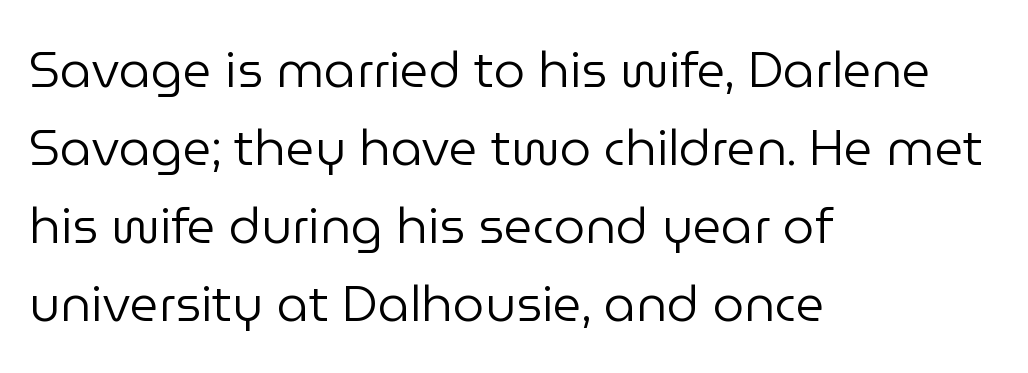
The image shows 50 px regular-weight sans-serif type, upright; set left-aligned, normal line spacing (1.56x), normal letter spacing, not underlined; low stroke contrast and a medium x-height.
